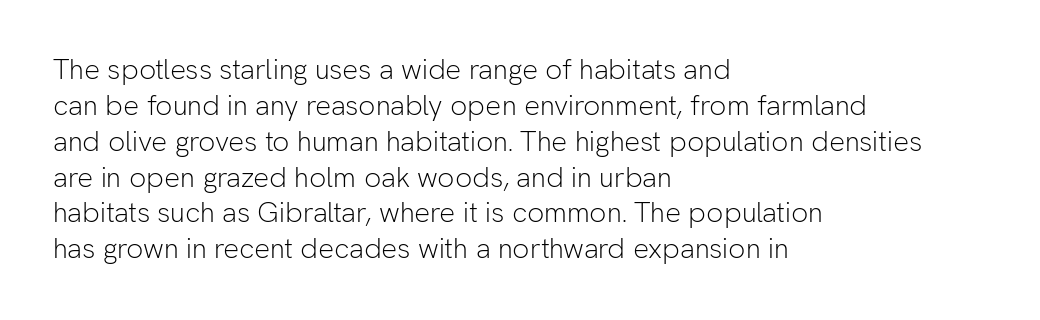
Q: Is the text bold? A: No.
Q: Is the text italic (slanted)? A: No, it is upright.
Q: Is the typeface a serif or a sans-serif typeface? A: Sans-serif.
Q: Is the text underlined? A: No.
Q: How is the paragraph aligned? A: Left-aligned.
Q: Is the spacing between letters normal or unusually wide? A: Normal.
Q: Is the spacing between lines tight, normal or loose? A: Normal.
Q: Width (condensed, normal, or wide)? A: Normal.
Q: Stroke contrast? A: Low.
Q: x-height? A: Medium.
Q: Monospaced? A: No.
